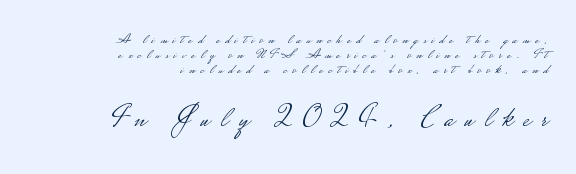
Q: Is the text bold? A: No.
Q: Is the text italic (slanted)? A: Yes.
Q: Is the typeface a serif or a sans-serif typeface? A: Sans-serif.
Q: Is the text underlined? A: No.
Q: How is the paragraph aligned? A: Right-aligned.
Q: Is the spacing between letters normal or unusually wide? A: Unusually wide.
Q: Is the spacing between lines tight, normal or loose? A: Tight.
Q: Which block of text is set in a larger size, the first (top) or the second (bottom)? A: The second (bottom) one.
Q: Width (condensed, normal, or wide)? A: Wide.
Q: Stroke contrast? A: Low.
Q: Monospaced? A: No.
